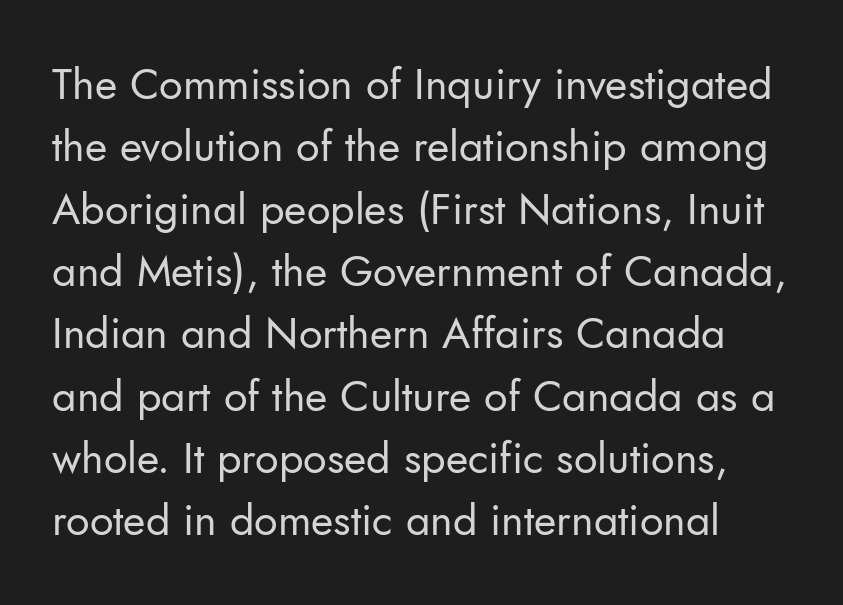
Q: Is the text bold? A: No.
Q: Is the text italic (slanted)? A: No, it is upright.
Q: Is the typeface a serif or a sans-serif typeface? A: Sans-serif.
Q: Is the text underlined? A: No.
Q: Is the spacing between letters normal or unusually wide? A: Normal.
Q: Is the spacing between lines tight, normal or loose? A: Normal.
Q: Width (condensed, normal, or wide)? A: Normal.
Q: Stroke contrast? A: Low.
Q: x-height? A: Small.
Q: Monospaced? A: No.
